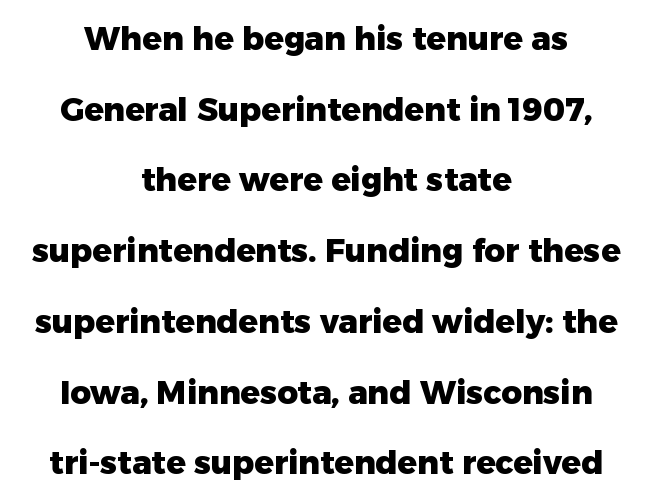
Q: Is the text bold? A: Yes.
Q: Is the text italic (slanted)? A: No, it is upright.
Q: Is the typeface a serif or a sans-serif typeface? A: Sans-serif.
Q: Is the text underlined? A: No.
Q: How is the paragraph aligned? A: Centered.
Q: Is the spacing between letters normal or unusually wide? A: Normal.
Q: Is the spacing between lines tight, normal or loose? A: Loose.
Q: Width (condensed, normal, or wide)? A: Normal.
Q: Stroke contrast? A: Low.
Q: x-height? A: Medium.
Q: Monospaced? A: No.
